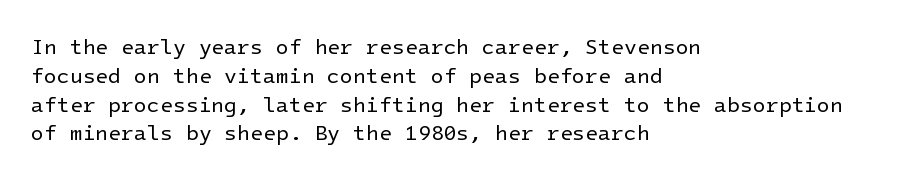
{"italic": "no", "bold": "no", "underline": "no", "align": "left", "line_spacing": "normal", "line_spacing_ratio": 1.37, "letter_spacing": "normal", "letter_spacing_em": 0.0, "glyph_px": 21}
